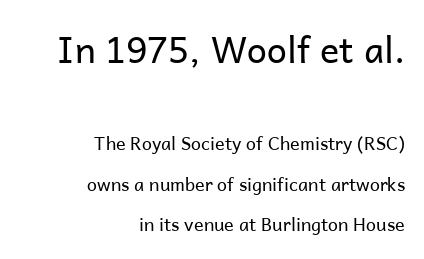
Regarding serifs, this sample does without them. No chunkiness to these letters — they're not bold. Line ends are locked; line starts wander. You get the large type first, then a drop to smaller type. The lettering stays uniformly vertical, giving the passage a roman look. Words appear dense and cohesive because spacing is normal.
